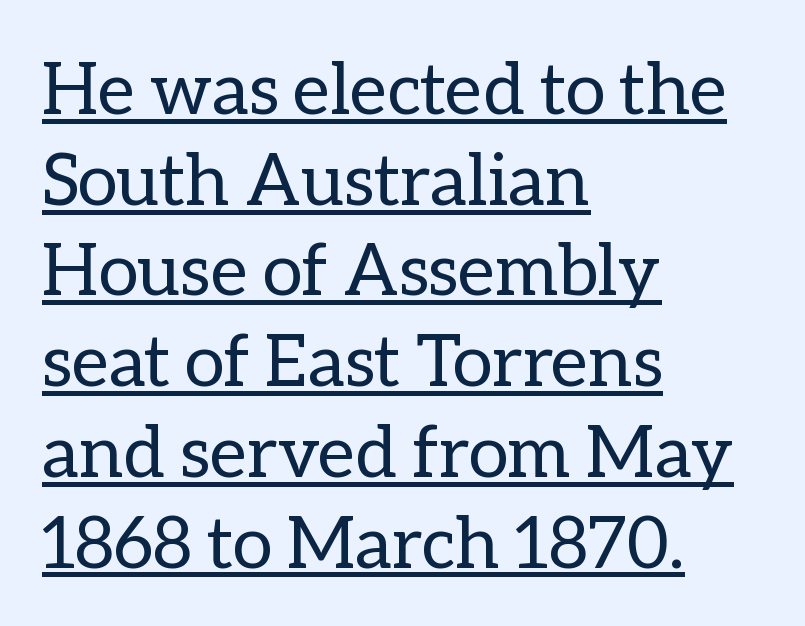
Designer's note — italics off, roman on. This sample carries an underscore along the baseline area. Where is the straight margin? On the left. Weight class: somewhere from thin through regular.
